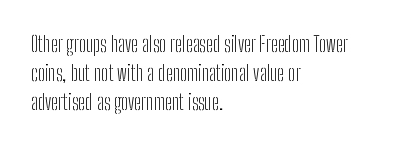
{"italic": "no", "bold": "no", "underline": "no", "align": "left", "line_spacing": "normal", "line_spacing_ratio": 1.39, "letter_spacing": "normal", "letter_spacing_em": 0.0, "glyph_px": 21}
